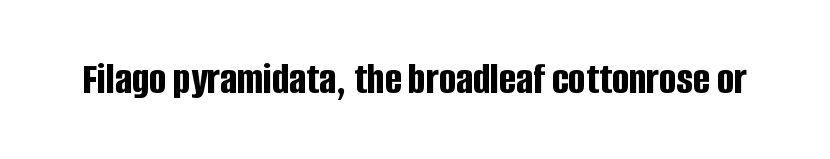
Each glyph is drawn with heavy, bold strokes. If you drew a line through each stem, it would be perfectly vertical. Honestly, there is no underline to notice here at all. You could not count columns in this text — the font is proportionally spaced. In terms of letterform style, serifs are entirely absent. Honestly, the letter spacing is just normal — you wouldn't notice it.
